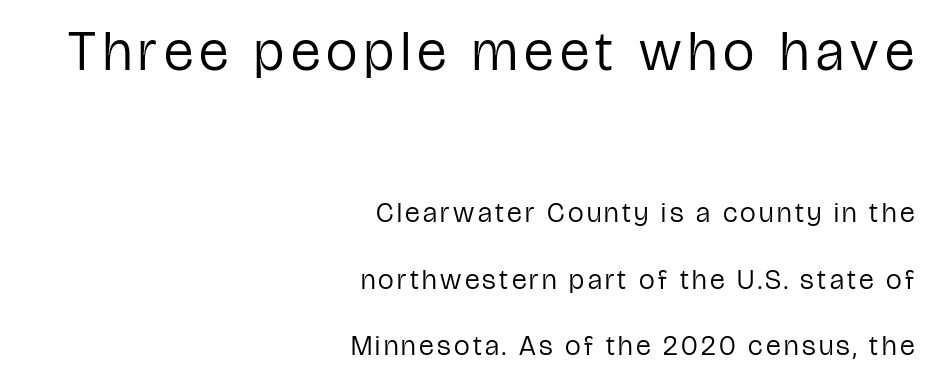
{"serif": "no", "italic": "no", "bold": "no", "weight": "regular", "width": "condensed", "stroke_contrast": "low", "x_height": "medium", "monospaced": "no", "underline": "no", "align": "right", "line_spacing": "loose", "line_spacing_ratio": 2.38, "larger_block": "first", "size_ratio": 2.0, "glyph_px": 56}
